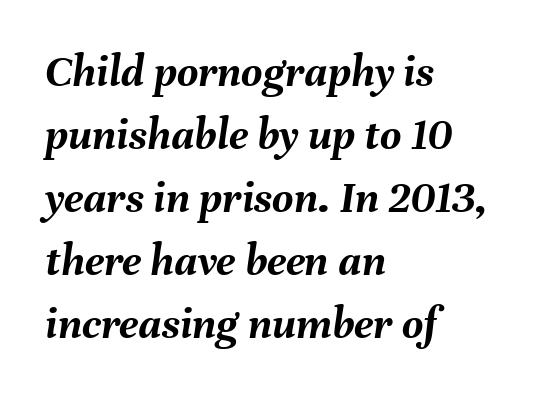
Q: Is the text bold? A: Yes.
Q: Is the text italic (slanted)? A: Yes, it leans right by about 8 degrees.
Q: Is the text underlined? A: No.
Q: How is the paragraph aligned? A: Left-aligned.
Q: Is the spacing between letters normal or unusually wide? A: Normal.
Q: Is the spacing between lines tight, normal or loose? A: Normal.
Q: Width (condensed, normal, or wide)? A: Normal.
Q: Stroke contrast? A: Medium.
Q: x-height? A: Medium.
Q: Monospaced? A: No.
